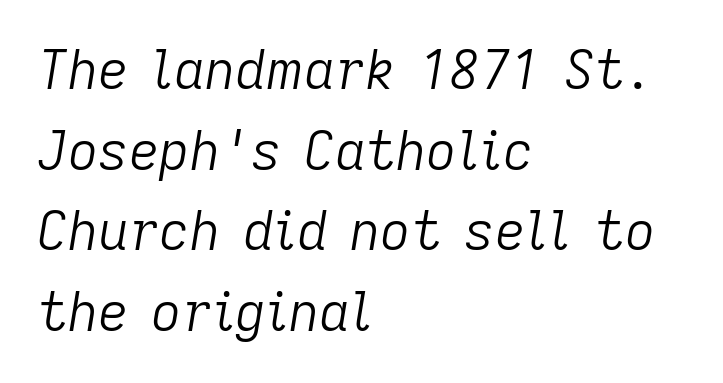
The image shows 53 px light type, italic (leaning right); set left-aligned, normal line spacing (1.52x), normal letter spacing, not underlined; low stroke contrast and a medium x-height.
